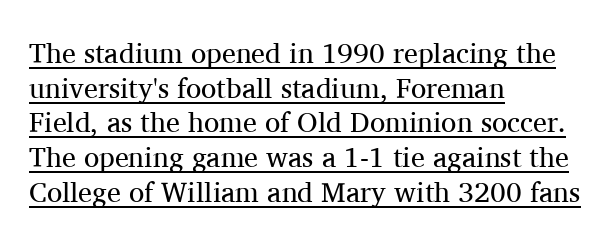
The image shows 28 px regular-weight serif type, upright; set left-aligned, line spacing 1.24x, normal letter spacing, underlined; medium stroke contrast and a medium x-height.
